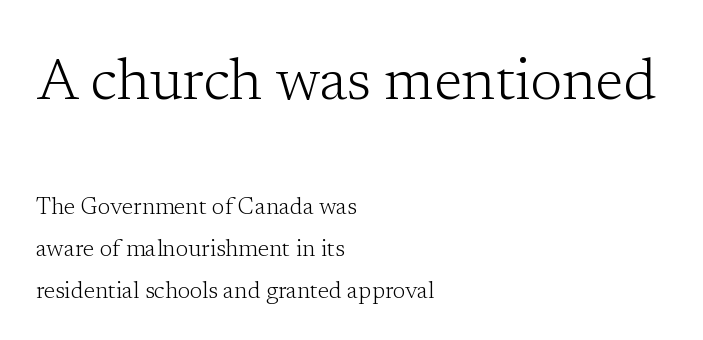
Q: Is the text bold? A: No.
Q: Is the text italic (slanted)? A: No, it is upright.
Q: Is the typeface a serif or a sans-serif typeface? A: Serif.
Q: Is the text underlined? A: No.
Q: How is the paragraph aligned? A: Left-aligned.
Q: Is the spacing between letters normal or unusually wide? A: Normal.
Q: Which block of text is set in a larger size, the first (top) or the second (bottom)? A: The first (top) one.
Q: Width (condensed, normal, or wide)? A: Normal.
Q: Stroke contrast? A: Low.
Q: x-height? A: Medium.
Q: Monospaced? A: No.
